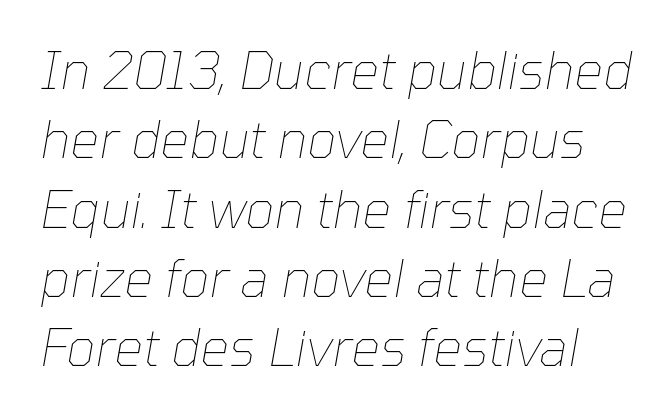
The characters are drawn with everyday or finer stroke widths. The line texture is even and compact thanks to regular tracking. Glance below the letters and you will spot only blank space. There's an unmistakable incline to the writing here. The passage shown stacks its lines at a standard gap. These lines are rendered in a variable-pitch font.
